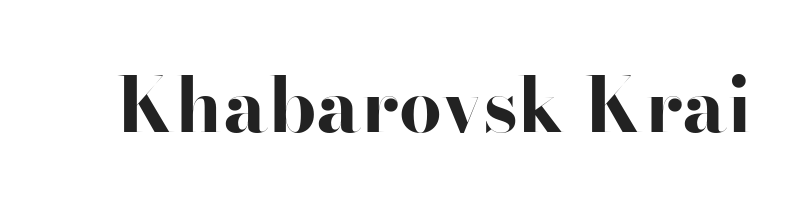
{"serif": "no", "italic": "no", "bold": "yes", "weight": "bold", "width": "wide", "stroke_contrast": "high", "x_height": "small", "monospaced": "no", "underline": "no", "letter_spacing": "normal", "letter_spacing_em": 0.0, "glyph_px": 76}
